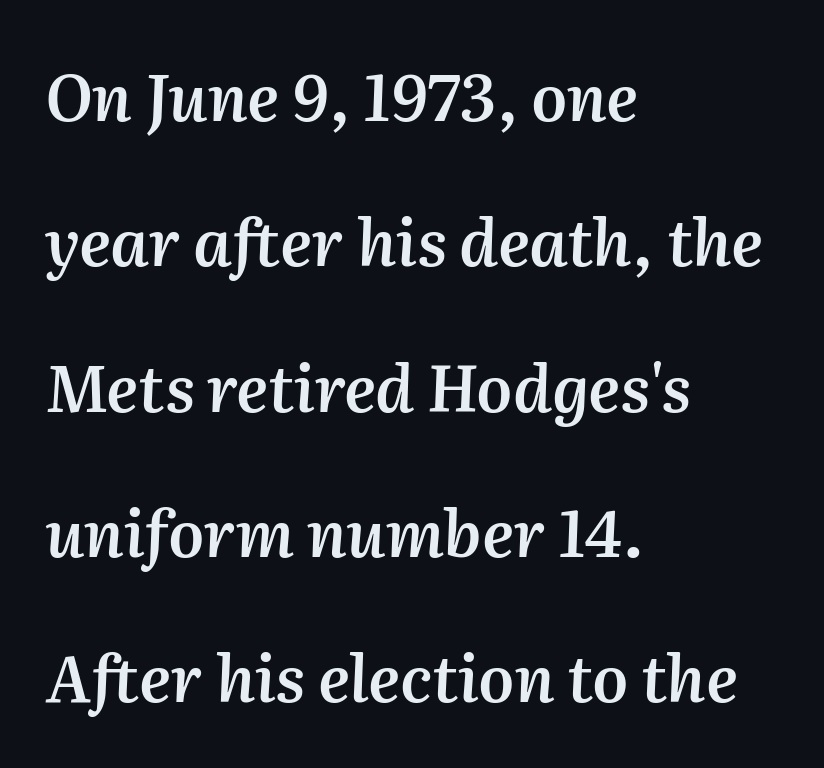
{"italic": "yes", "lean": "right", "slant_degrees": 2, "bold": "semi", "weight": "semibold", "width": "normal", "stroke_contrast": "medium", "x_height": "medium", "monospaced": "no", "underline": "no", "align": "left", "line_spacing": "loose", "line_spacing_ratio": 2.27, "letter_spacing": "normal", "letter_spacing_em": 0.0, "glyph_px": 64}
